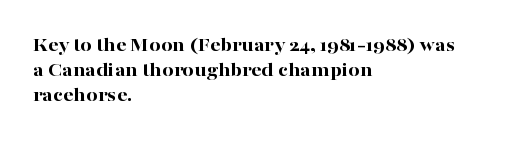
The image shows 20 px bold type, upright; set left-aligned, normal line spacing (1.25x), normal letter spacing, not underlined.
